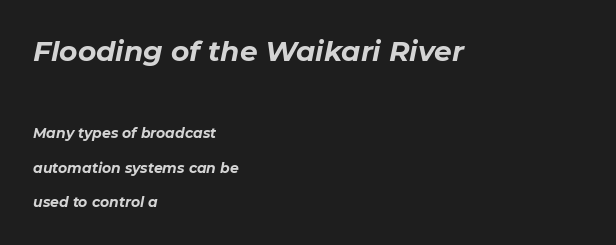
Inter-character spacing is left at the font's built-in metrics. Proportional: the letters do not fall into vertical columns. Quick note: italic. The emphasis by scale lands on block number one, above. The typesetting leans heavy: a genuine bold. Each line starts at the same left margin while the right side varies.
